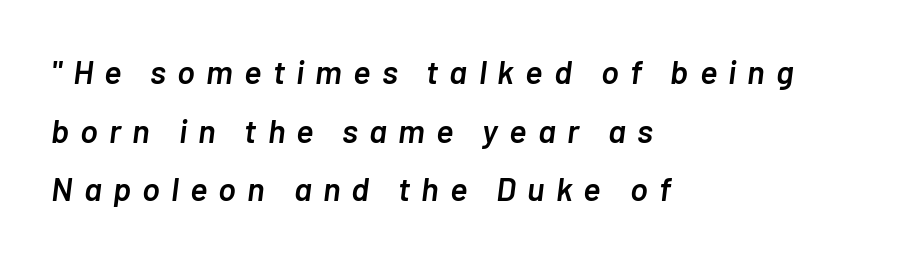
Q: Is the text bold? A: Semi-bold.
Q: Is the text italic (slanted)? A: Yes, it leans right by about 7 degrees.
Q: Is the text underlined? A: No.
Q: How is the paragraph aligned? A: Left-aligned.
Q: Is the spacing between letters normal or unusually wide? A: Unusually wide.
Q: Width (condensed, normal, or wide)? A: Normal.
Q: Stroke contrast? A: Low.
Q: x-height? A: Medium.
Q: Monospaced? A: No.
